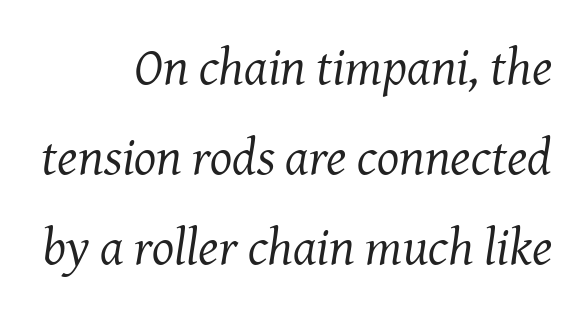
Q: Is the text bold? A: No.
Q: Is the text italic (slanted)? A: Yes, it leans right by about 8 degrees.
Q: Is the typeface a serif or a sans-serif typeface? A: Serif.
Q: Is the text underlined? A: No.
Q: How is the paragraph aligned? A: Right-aligned.
Q: Is the spacing between letters normal or unusually wide? A: Normal.
Q: Width (condensed, normal, or wide)? A: Normal.
Q: Stroke contrast? A: Medium.
Q: x-height? A: Medium.
Q: Monospaced? A: No.
